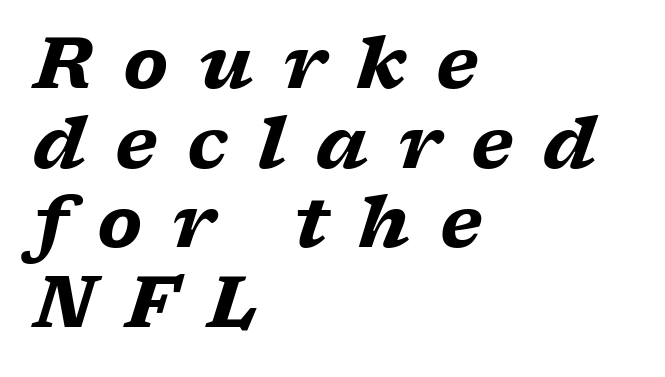
The image shows 71 px heavy, wide serif type, italic (leaning right); set left-aligned, tight line spacing (1.12x), unusually wide letter spacing (+0.42 em), not underlined; low stroke contrast and a medium x-height.
